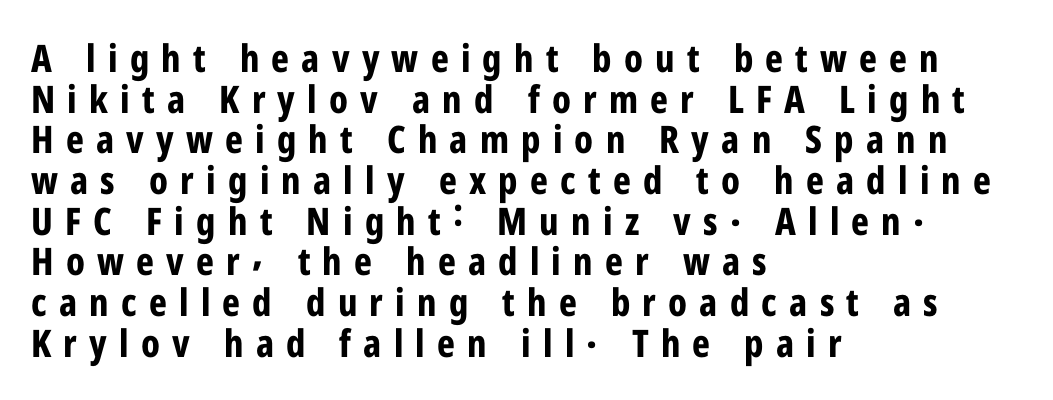
Q: Is the text bold? A: Yes.
Q: Is the text italic (slanted)? A: No, it is upright.
Q: Is the typeface a serif or a sans-serif typeface? A: Sans-serif.
Q: Is the text underlined? A: No.
Q: How is the paragraph aligned? A: Left-aligned.
Q: Is the spacing between letters normal or unusually wide? A: Unusually wide.
Q: Is the spacing between lines tight, normal or loose? A: Tight.
Q: Width (condensed, normal, or wide)? A: Condensed.
Q: Stroke contrast? A: Low.
Q: x-height? A: Medium.
Q: Monospaced? A: No.
